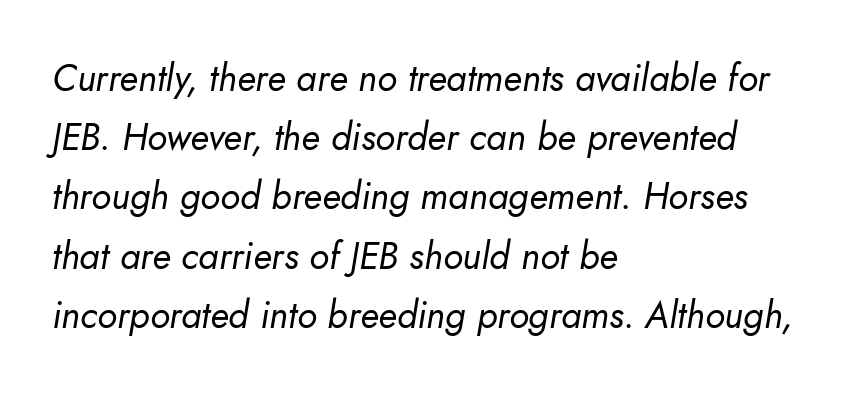
Q: Is the text bold? A: No.
Q: Is the text italic (slanted)? A: Yes, it leans right by about 10 degrees.
Q: Is the text underlined? A: No.
Q: How is the paragraph aligned? A: Left-aligned.
Q: Is the spacing between letters normal or unusually wide? A: Normal.
Q: Is the spacing between lines tight, normal or loose? A: Normal.
Q: Width (condensed, normal, or wide)? A: Normal.
Q: Stroke contrast? A: Low.
Q: x-height? A: Small.
Q: Monospaced? A: No.
